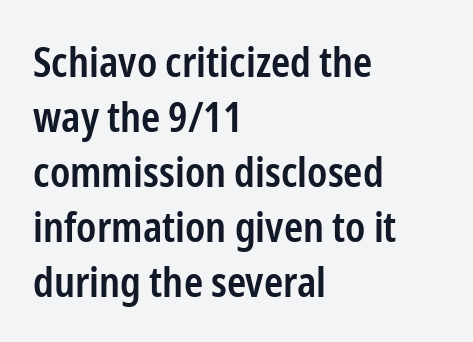
The image shows 41 px semibold, condensed sans-serif type, upright; set left-aligned, normal line spacing (1.34x), normal letter spacing, not underlined; low stroke contrast and a medium x-height.
